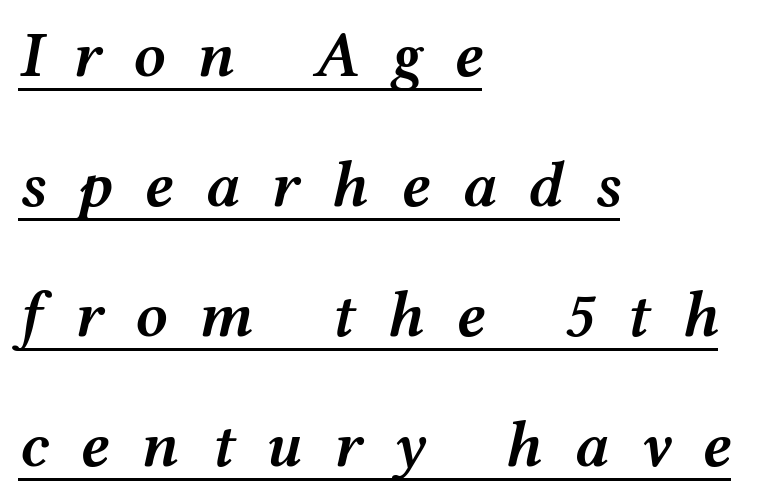
The face used here is rendered with a markedly widened letterfit. The passage shown leans; its letterforms are oblique. These lines are rendered in a variable-pitch font. One glance says open: line gaps are wider than usual.
